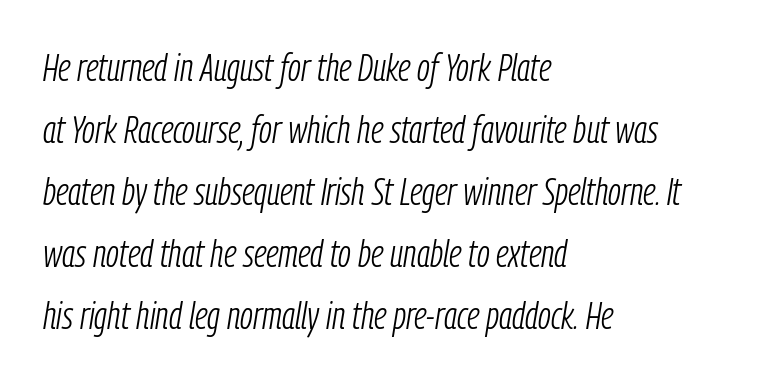
The image shows 39 px light, condensed type, italic (leaning right); set left-aligned, normal line spacing (1.59x), normal letter spacing, not underlined; low stroke contrast and a medium x-height.
